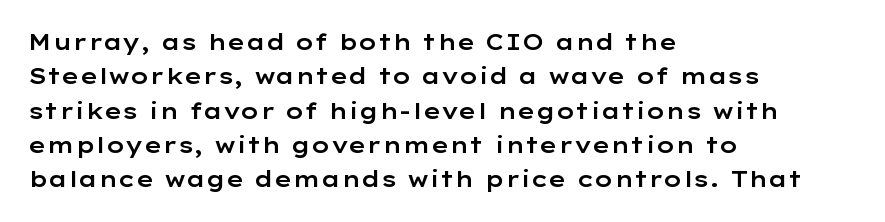
Q: Is the text italic (slanted)? A: No, it is upright.
Q: Is the text underlined? A: No.
Q: How is the paragraph aligned? A: Left-aligned.
Q: Is the spacing between letters normal or unusually wide? A: Normal.
Q: Is the spacing between lines tight, normal or loose? A: Normal.
